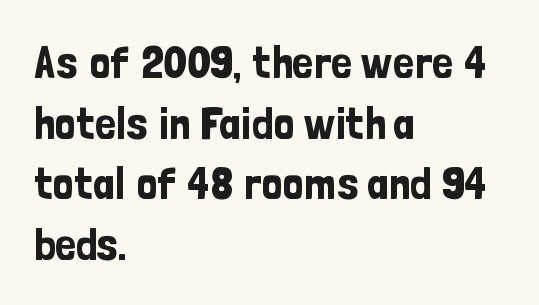
The image shows 46 px condensed sans-serif type, upright; set left-aligned, normal line spacing (1.32x), normal letter spacing, not underlined; low stroke contrast and a medium x-height.
